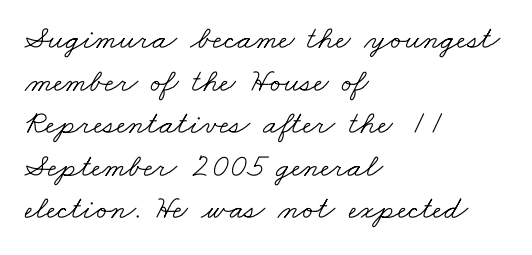
Q: Is the text bold? A: No.
Q: Is the typeface a serif or a sans-serif typeface? A: Serif.
Q: Is the text underlined? A: No.
Q: How is the paragraph aligned? A: Left-aligned.
Q: Is the spacing between letters normal or unusually wide? A: Normal.
Q: Is the spacing between lines tight, normal or loose? A: Normal.
Q: Width (condensed, normal, or wide)? A: Wide.
Q: Stroke contrast? A: Low.
Q: x-height? A: Small.
Q: Monospaced? A: No.
